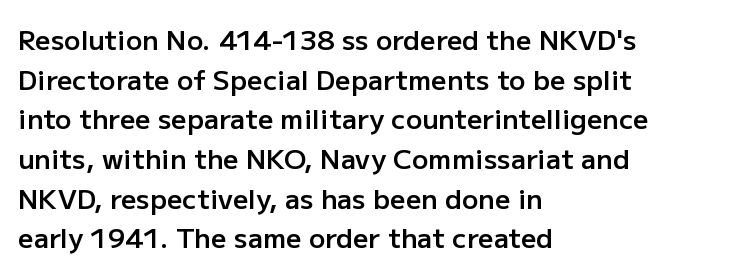
Q: Is the text bold? A: Semi-bold.
Q: Is the text italic (slanted)? A: No, it is upright.
Q: Is the text underlined? A: No.
Q: How is the paragraph aligned? A: Left-aligned.
Q: Is the spacing between letters normal or unusually wide? A: Normal.
Q: Is the spacing between lines tight, normal or loose? A: Normal.
